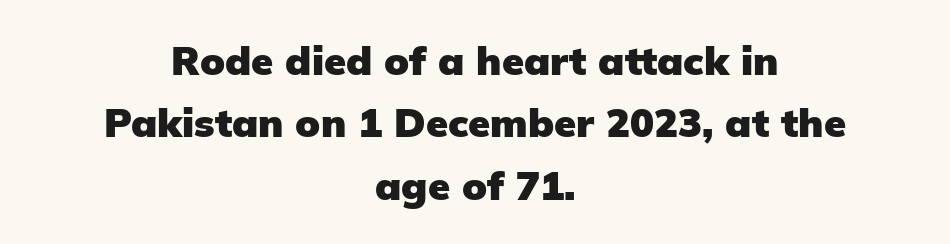
Q: Is the text bold? A: Yes.
Q: Is the text italic (slanted)? A: No, it is upright.
Q: Is the typeface a serif or a sans-serif typeface? A: Sans-serif.
Q: Is the text underlined? A: No.
Q: How is the paragraph aligned? A: Centered.
Q: Is the spacing between letters normal or unusually wide? A: Normal.
Q: Is the spacing between lines tight, normal or loose? A: Normal.
Q: Width (condensed, normal, or wide)? A: Normal.
Q: Stroke contrast? A: Low.
Q: x-height? A: Medium.
Q: Monospaced? A: No.
